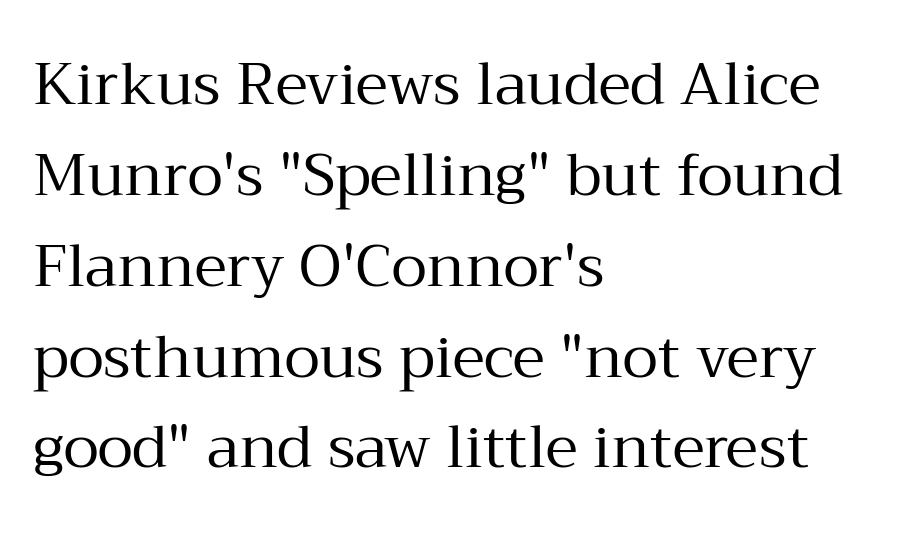
{"serif": "yes", "italic": "no", "bold": "no", "weight": "regular", "width": "normal", "stroke_contrast": "medium", "x_height": "medium", "monospaced": "no", "underline": "no", "align": "left", "line_spacing": "normal", "line_spacing_ratio": 1.54, "letter_spacing": "normal", "letter_spacing_em": 0.0, "glyph_px": 59}
